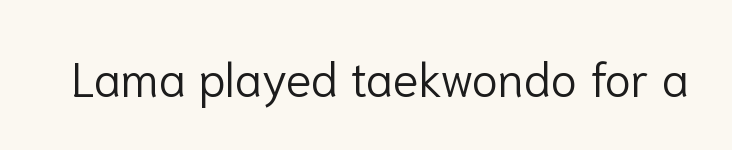
Q: Is the text bold? A: No.
Q: Is the text italic (slanted)? A: No, it is upright.
Q: Is the typeface a serif or a sans-serif typeface? A: Sans-serif.
Q: Is the text underlined? A: No.
Q: Is the spacing between letters normal or unusually wide? A: Normal.
Q: Width (condensed, normal, or wide)? A: Normal.
Q: Stroke contrast? A: Low.
Q: x-height? A: Medium.
Q: Monospaced? A: No.
